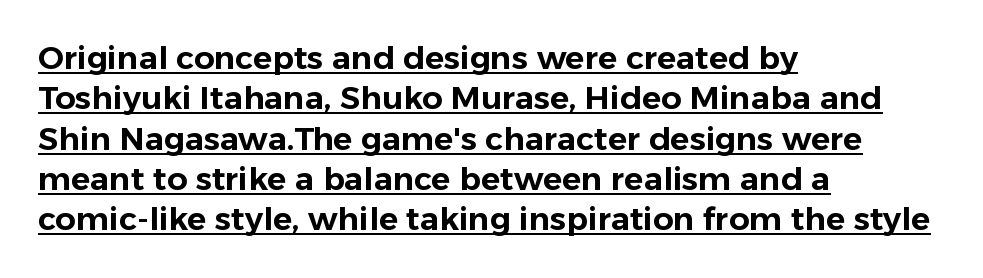
{"serif": "no", "italic": "no", "width": "normal", "stroke_contrast": "low", "x_height": "medium", "monospaced": "no", "underline": "yes", "align": "left", "line_spacing": "normal", "line_spacing_ratio": 1.26, "letter_spacing": "normal", "letter_spacing_em": 0.0, "glyph_px": 32}
